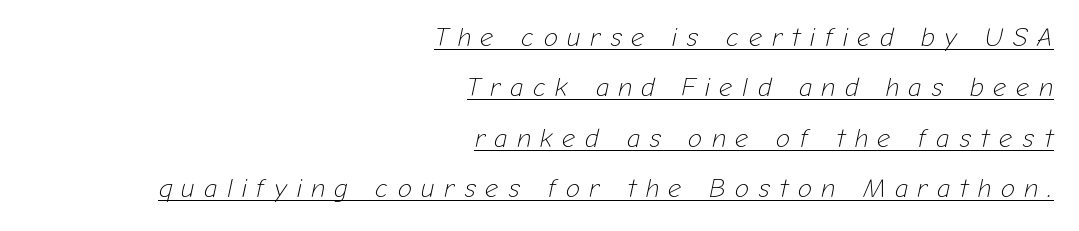
Q: Is the text bold? A: No.
Q: Is the text italic (slanted)? A: Yes, it leans right by about 12 degrees.
Q: Is the text underlined? A: Yes.
Q: How is the paragraph aligned? A: Right-aligned.
Q: Is the spacing between letters normal or unusually wide? A: Unusually wide.
Q: Is the spacing between lines tight, normal or loose? A: Loose.
